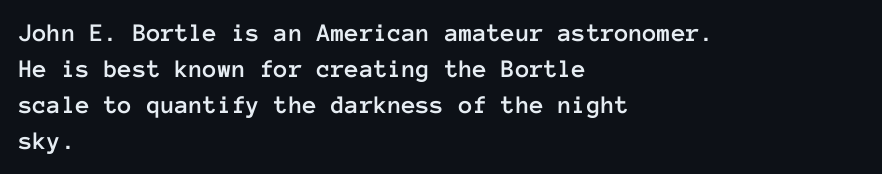
Q: Is the text italic (slanted)? A: No, it is upright.
Q: Is the text underlined? A: No.
Q: How is the paragraph aligned? A: Left-aligned.
Q: Is the spacing between letters normal or unusually wide? A: Normal.
Q: Is the spacing between lines tight, normal or loose? A: Normal.
